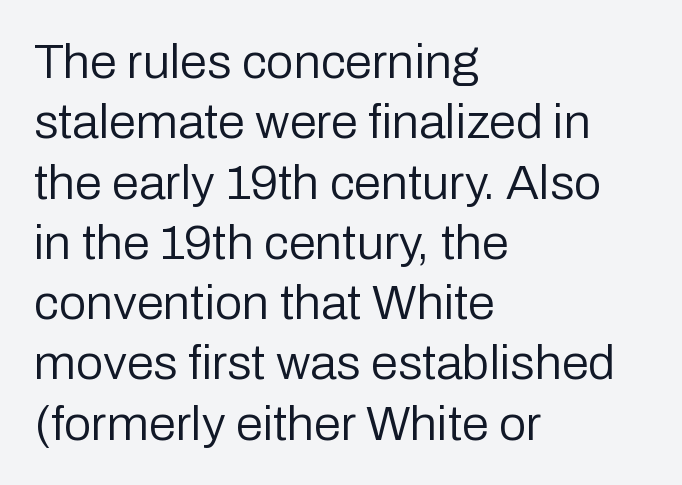
Q: Is the text bold? A: No.
Q: Is the text italic (slanted)? A: No, it is upright.
Q: Is the typeface a serif or a sans-serif typeface? A: Sans-serif.
Q: Is the text underlined? A: No.
Q: How is the paragraph aligned? A: Left-aligned.
Q: Is the spacing between letters normal or unusually wide? A: Normal.
Q: Width (condensed, normal, or wide)? A: Normal.
Q: Stroke contrast? A: Low.
Q: x-height? A: Medium.
Q: Monospaced? A: No.
